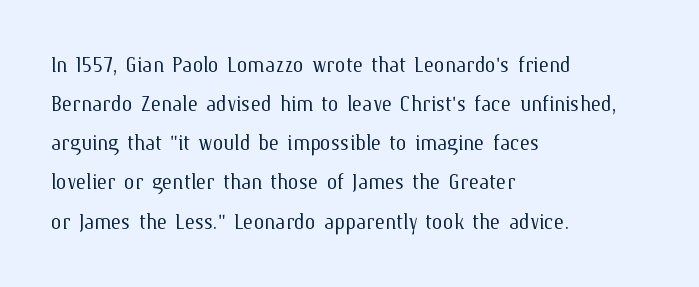
{"italic": "no", "bold": "no", "underline": "no", "align": "left", "line_spacing": "normal", "line_spacing_ratio": 1.45, "letter_spacing": "normal", "letter_spacing_em": 0.0, "glyph_px": 27}
